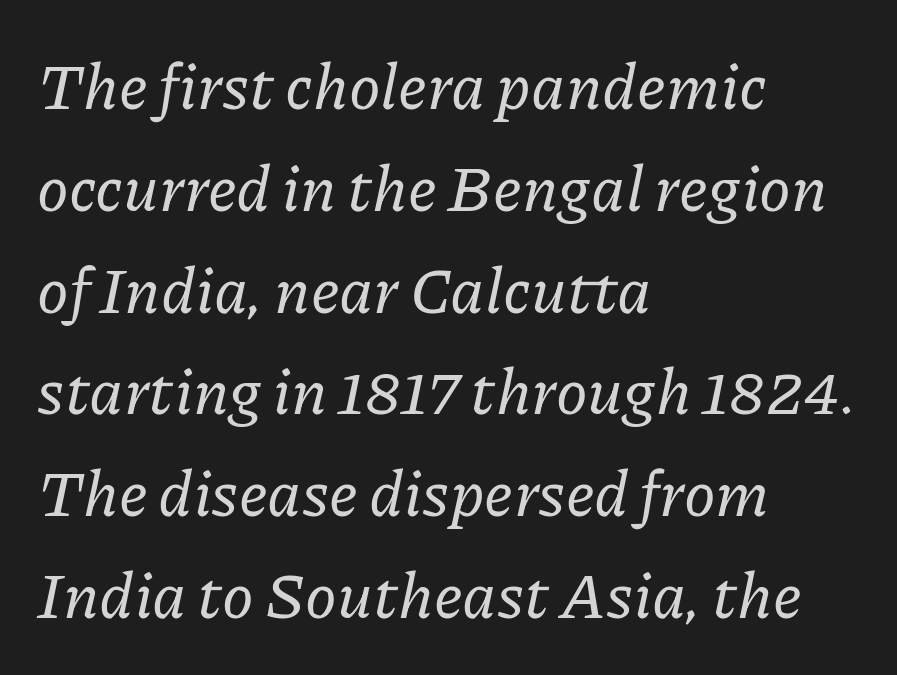
{"serif": "yes", "italic": "yes", "lean": "right", "slant_degrees": 11, "width": "normal", "stroke_contrast": "low", "x_height": "medium", "monospaced": "no", "underline": "no", "align": "left", "line_spacing": "normal", "line_spacing_ratio": 1.59, "letter_spacing": "normal", "letter_spacing_em": 0.0, "glyph_px": 64}
